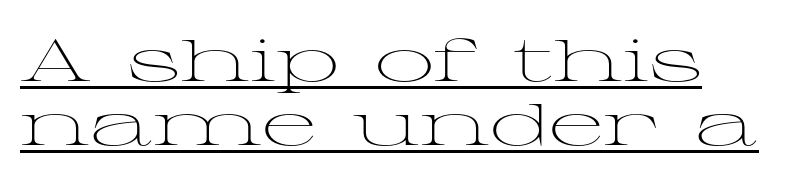
The image shows 59 px light, wide serif type, upright; set left-aligned, tight line spacing (1.09x), normal letter spacing, underlined; medium stroke contrast and a medium x-height.
